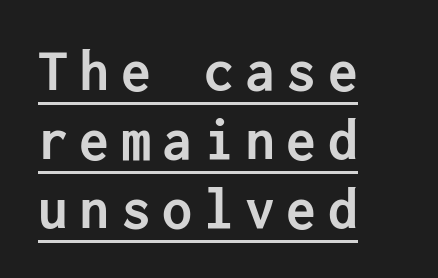
{"serif": "no", "italic": "no", "bold": "yes", "weight": "semibold", "width": "normal", "stroke_contrast": "low", "x_height": "medium", "underline": "yes", "align": "left", "line_spacing": "tight", "line_spacing_ratio": 1.15, "glyph_px": 60}
